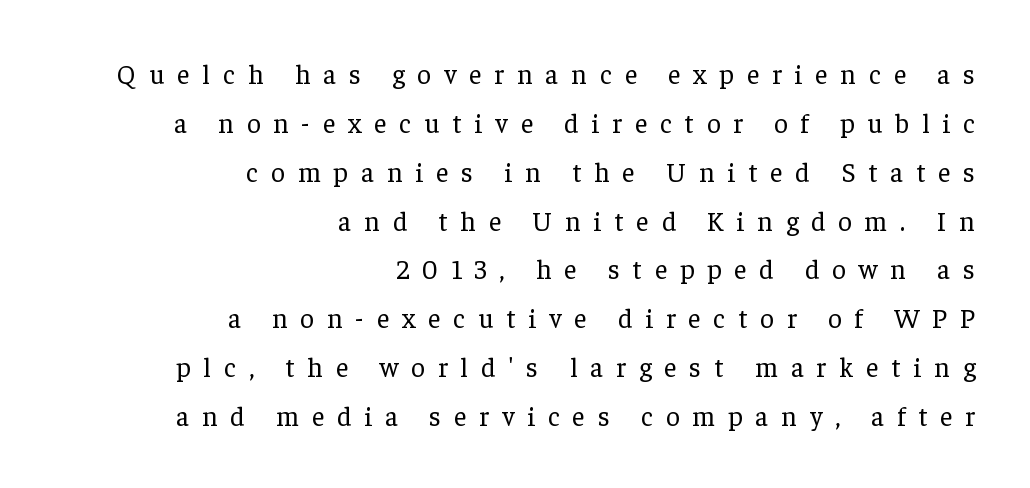
Every stem runs plumb, perpendicular to the baseline. The lines in this sample share a right terminus and differ only in where they begin. Spacing between characters has been opened up far beyond the box default. The font is comparable to plain body text, perhaps lighter.
